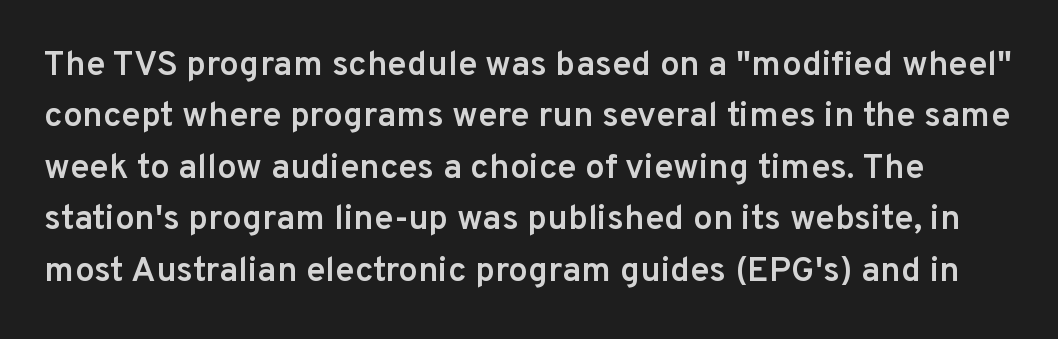
The image shows 35 px semibold sans-serif type, upright; set normal line spacing (1.47x), normal letter spacing, not underlined; low stroke contrast and a medium x-height.
